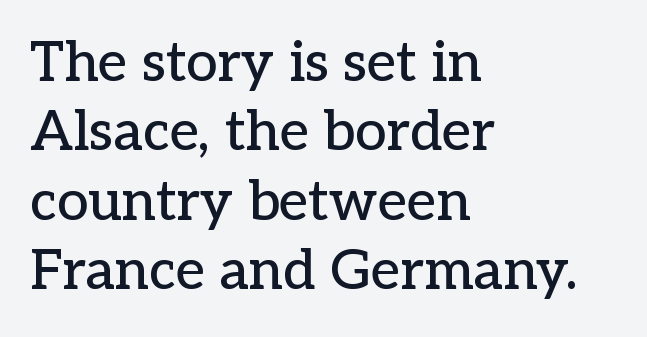
{"serif": "yes", "italic": "no", "width": "normal", "stroke_contrast": "low", "x_height": "medium", "monospaced": "no", "underline": "no", "align": "left", "line_spacing_ratio": 1.24, "letter_spacing": "normal", "letter_spacing_em": 0.0, "glyph_px": 56}
